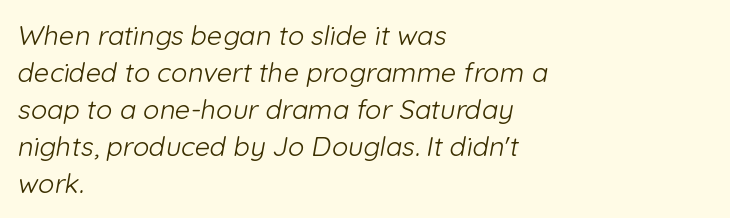
Q: Is the text bold? A: No.
Q: Is the text underlined? A: No.
Q: How is the paragraph aligned? A: Left-aligned.
Q: Is the spacing between letters normal or unusually wide? A: Normal.
Q: Is the spacing between lines tight, normal or loose? A: Normal.
